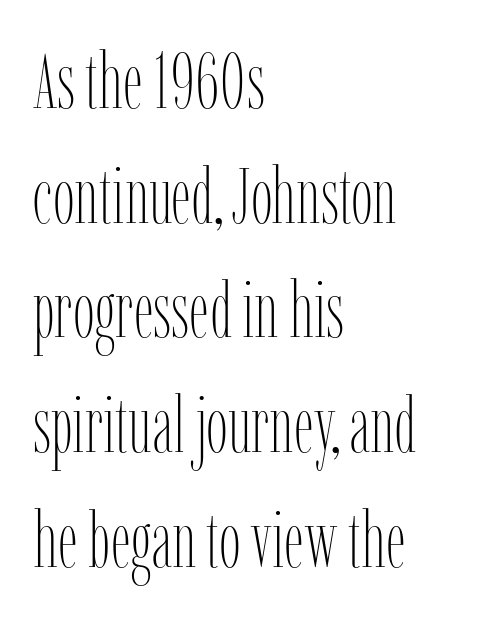
Each new line begins a customary step beneath the previous one. Is there any slant? The stems are plumb. The letters look calm and open, with moderate or lighter stems. Alignment: flush left. The letters advance in unequal steps, a hallmark of proportional type.
